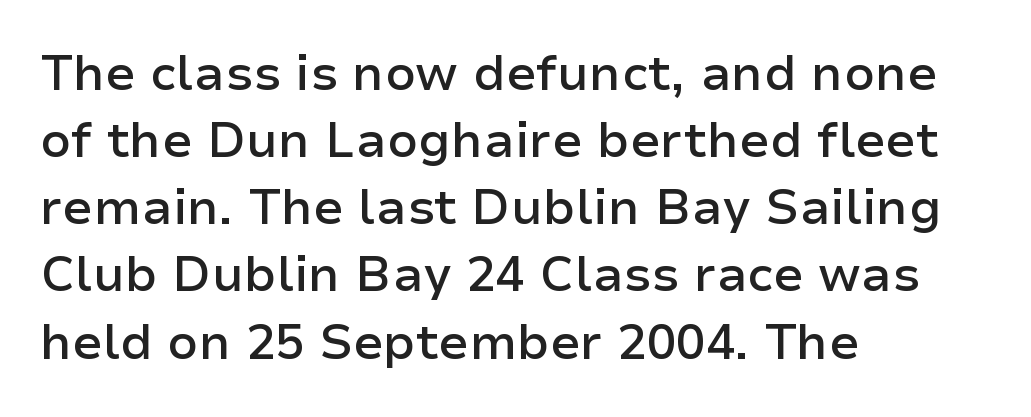
Compared with a centered layout, this one pins lines to the left instead. A typesetter would mark this as roman, not italic. Letter spacing: default. Successive baselines arrive at the customary interval. Looks like regular typesetting: each glyph gets only the width it needs. Semibold letterforms, between regular and bold.
